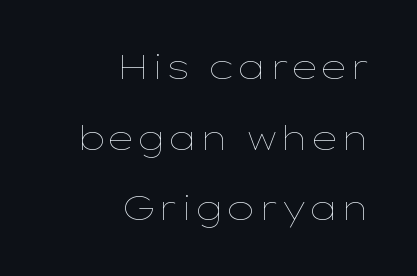
The image shows 33 px thin, wide type, upright; set right-aligned, loose line spacing (2.14x), normal letter spacing, not underlined; low stroke contrast and a medium x-height.
